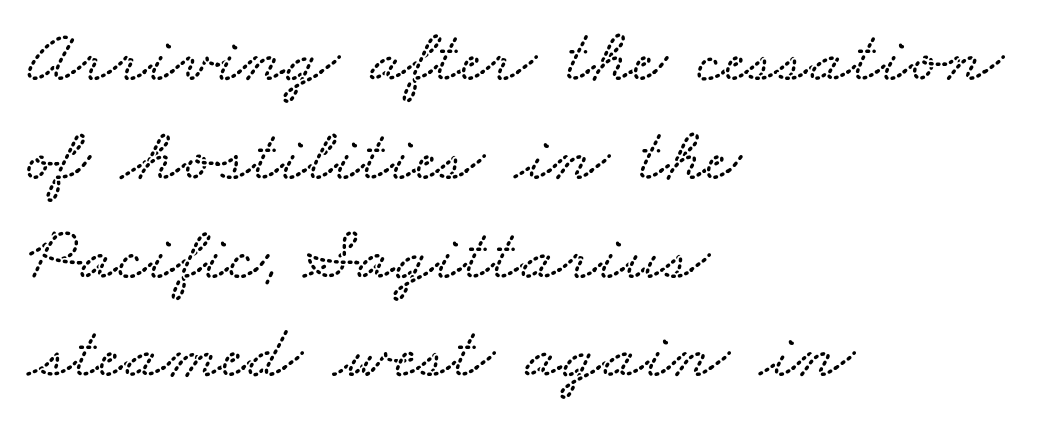
Each word holds together tightly as a unit, with standard inter-letter gaps. Underline: absent. Do the characters align in a grid? No, the font is proportional. The block of text has a typical density, with ordinary space between rows. Casual observation: everything's shoved over to the left.
